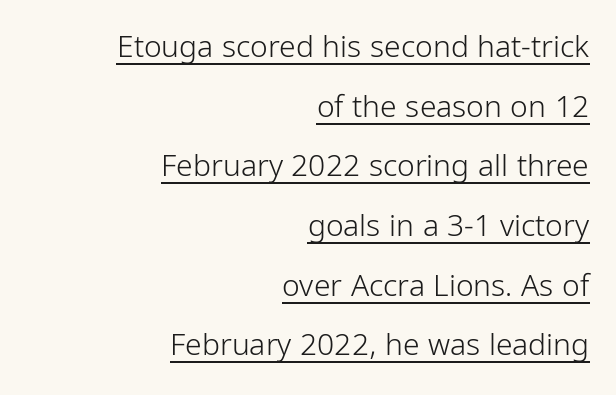
The image shows 30 px light, condensed sans-serif type, upright; set right-aligned, loose line spacing (1.99x), normal letter spacing, underlined; low stroke contrast and a medium x-height.
